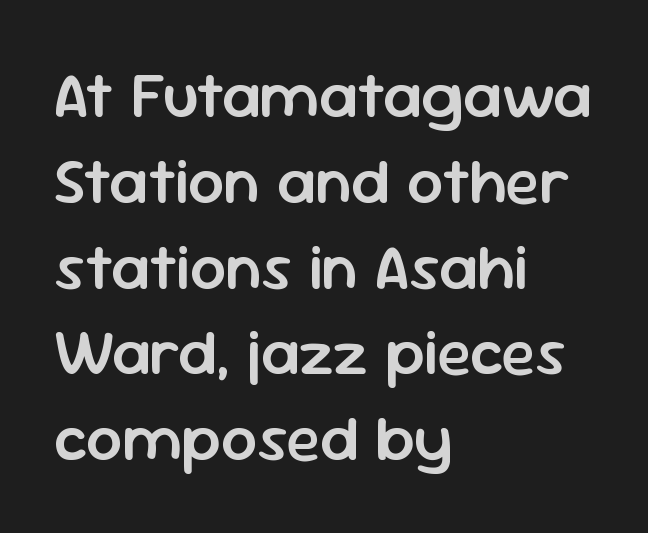
The image shows 64 px semibold sans-serif type, upright; set left-aligned, normal line spacing (1.34x), normal letter spacing, not underlined; low stroke contrast and a medium x-height.
